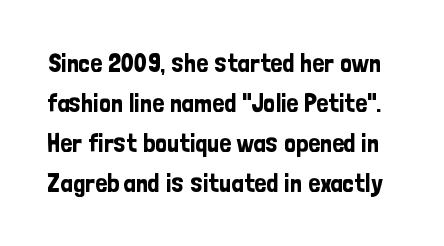
{"italic": "no", "underline": "no", "line_spacing": "normal", "line_spacing_ratio": 1.54, "letter_spacing": "normal", "letter_spacing_em": 0.0, "glyph_px": 26}
